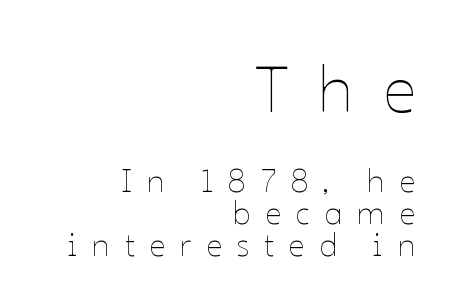
The image shows 64 px thin type, upright; set right-aligned, tight line spacing (1.01x), unusually wide letter spacing (+0.46 em), not underlined; the first (top) block is 2.0x larger; low stroke contrast and a medium x-height.
